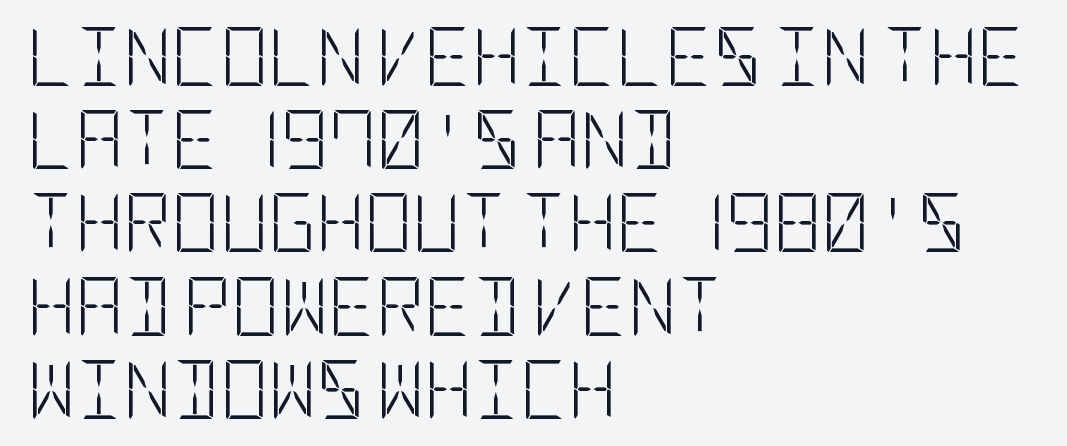
The image shows 59 px light, condensed sans-serif type, upright; set left-aligned, normal line spacing (1.41x), normal letter spacing, not underlined; low stroke contrast and a large x-height.
